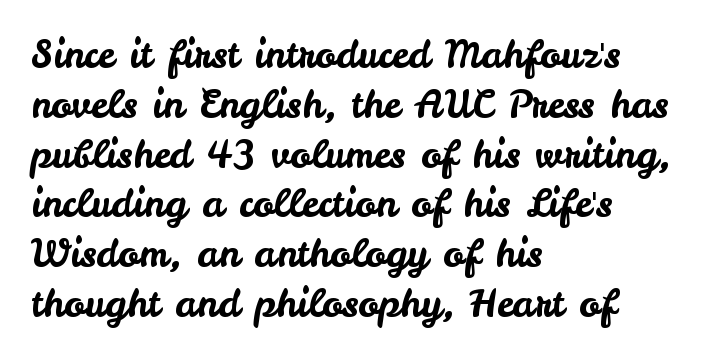
Compared with typical body copy, the letter spacing here is the same. The rag falls on the right side of this text block. Glance below the letters and you will spot only blank space. Note the varied advance widths — an 'i' is clearly narrower than an 'm'.
